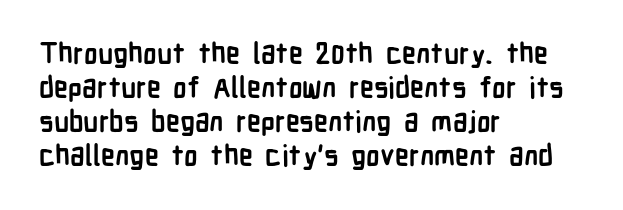
The image shows 28 px semibold, condensed sans-serif type, upright; set left-aligned, line spacing 1.22x, normal letter spacing, not underlined; low stroke contrast and a medium x-height.
